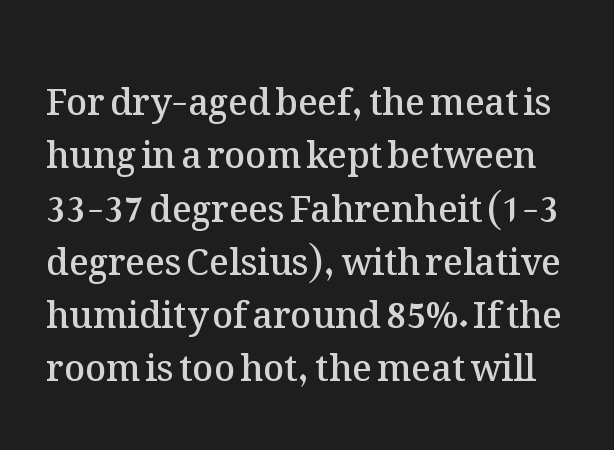
{"italic": "no", "bold": "semi", "weight": "semibold", "width": "normal", "stroke_contrast": "medium", "x_height": "medium", "monospaced": "no", "underline": "no", "line_spacing": "normal", "line_spacing_ratio": 1.48, "letter_spacing": "normal", "letter_spacing_em": 0.0, "glyph_px": 36}
